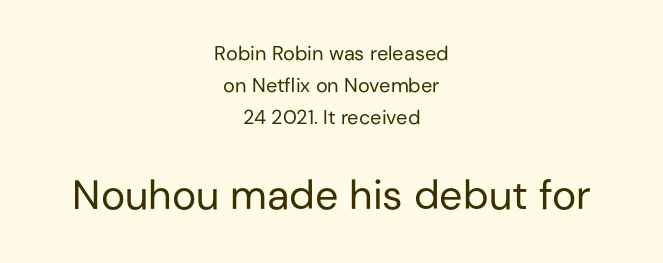
The image shows 41 px regular-weight sans-serif type, upright; set centered, normal line spacing (1.59x), normal letter spacing, not underlined; the second (bottom) block is 2.05x larger; low stroke contrast and a medium x-height.
